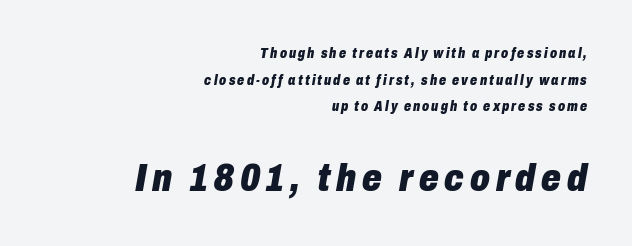
A student would notice the bottom passage is typeset larger than what precedes it. Emphasis by weight is at full strength: bold. Is this a fixed-width face? No — the glyphs have proportional, varying widths. The baseline area is clear.
